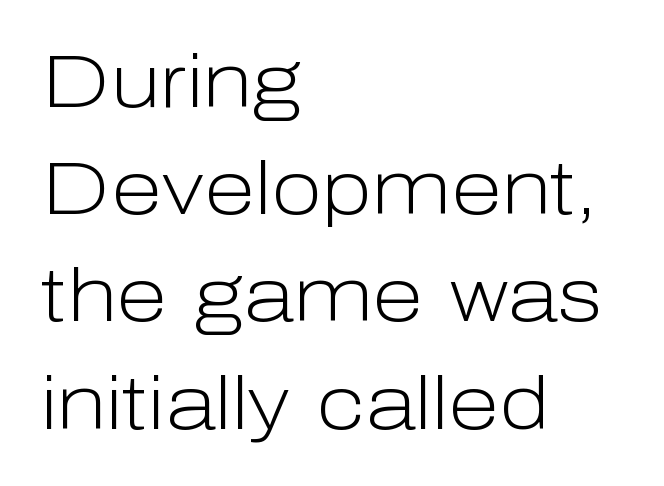
Q: Is the text bold? A: No.
Q: Is the text italic (slanted)? A: No, it is upright.
Q: Is the typeface a serif or a sans-serif typeface? A: Sans-serif.
Q: Is the text underlined? A: No.
Q: How is the paragraph aligned? A: Left-aligned.
Q: Is the spacing between letters normal or unusually wide? A: Normal.
Q: Is the spacing between lines tight, normal or loose? A: Normal.
Q: Width (condensed, normal, or wide)? A: Normal.
Q: Stroke contrast? A: Low.
Q: x-height? A: Medium.
Q: Monospaced? A: No.
